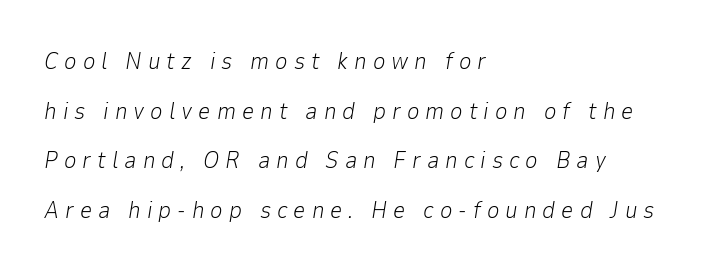
The image shows 24 px text type, italic (leaning right); set left-aligned, loose line spacing (2.07x), unusually wide letter spacing (+0.25 em), not underlined.
